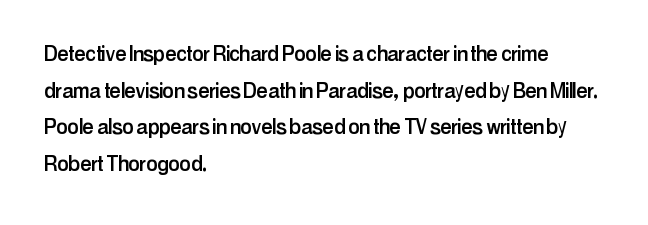
Here the glyphs are tracked normally, forming tight word shapes. Upright lettering throughout. Underline: absent. The lines are quadded left.
